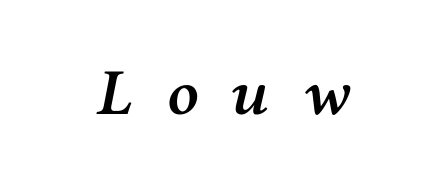
Letterform terminals end in serifs throughout the passage. The whole block is typeset with a tilt. Each glyph is drawn with semibold strokes, heavier than normal yet not fully bold. The tracking reads as deliberately expanded to a designer's eye. Proportional: the letters do not fall into vertical columns.
